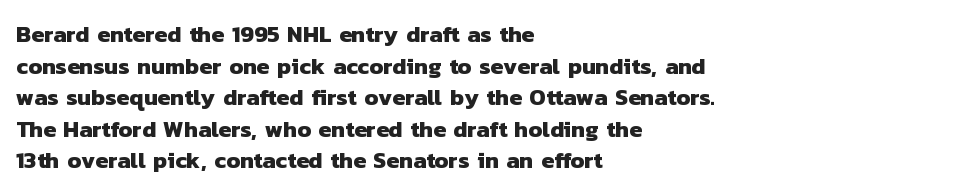
The image shows 23 px bold type; set left-aligned, normal line spacing (1.37x), normal letter spacing, not underlined.
